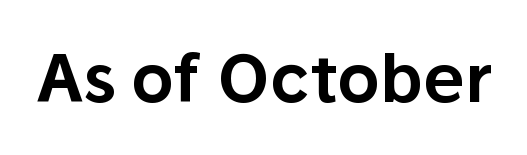
Q: Is the text italic (slanted)? A: No, it is upright.
Q: Is the typeface a serif or a sans-serif typeface? A: Sans-serif.
Q: Is the text underlined? A: No.
Q: Is the spacing between letters normal or unusually wide? A: Normal.
Q: Width (condensed, normal, or wide)? A: Normal.
Q: Stroke contrast? A: Low.
Q: x-height? A: Medium.
Q: Monospaced? A: No.
